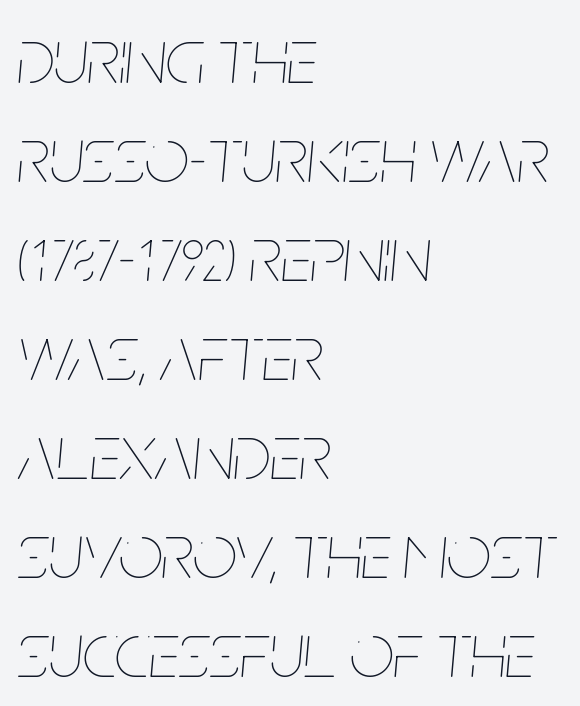
The image shows 78 px thin, condensed type, italic (leaning right); set left-aligned, normal line spacing (1.27x), normal letter spacing, not underlined; low stroke contrast and a large x-height.
